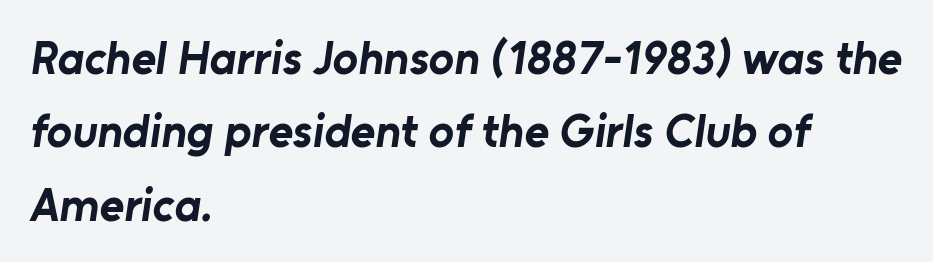
The image shows 47 px bold sans-serif type; set left-aligned, normal line spacing (1.56x), normal letter spacing, not underlined; low stroke contrast and a medium x-height.
